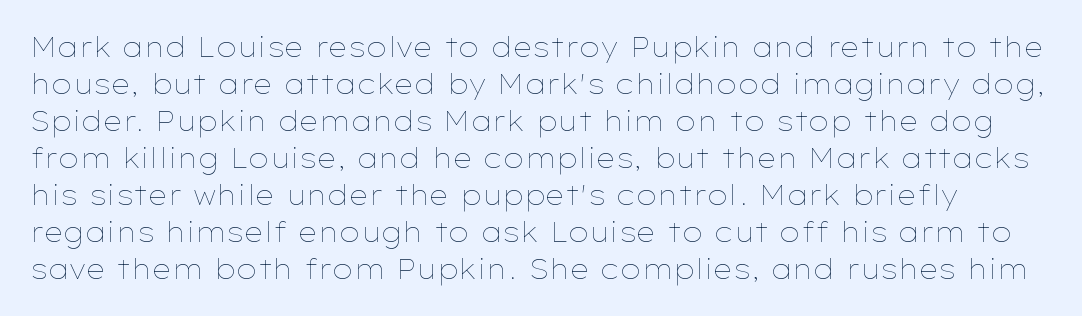
The image shows 27 px text type, upright; set normal line spacing (1.37x), normal letter spacing, not underlined.
